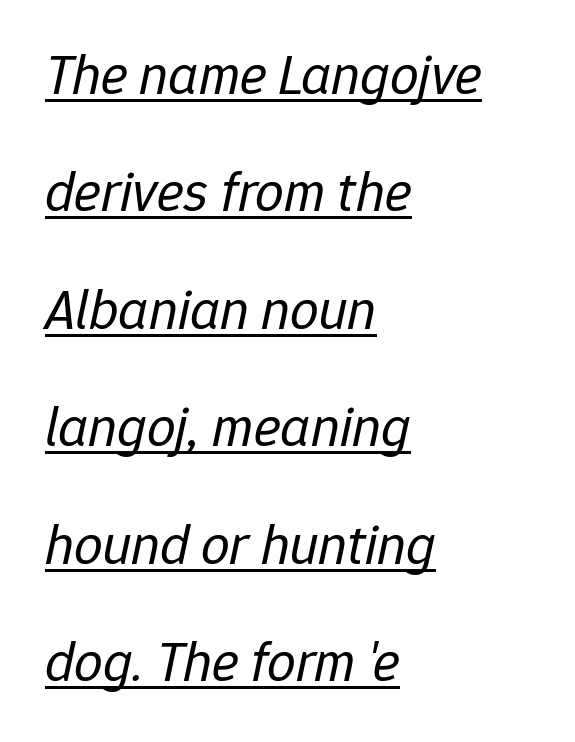
The image shows 57 px regular-weight type, italic (leaning right); set left-aligned, loose line spacing (2.06x), normal letter spacing, underlined; low stroke contrast and a medium x-height.
